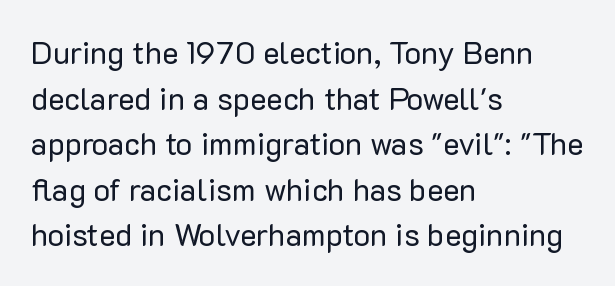
The image shows 31 px regular-weight sans-serif type, upright; set left-aligned, normal line spacing (1.47x), normal letter spacing, not underlined; low stroke contrast and a medium x-height.
